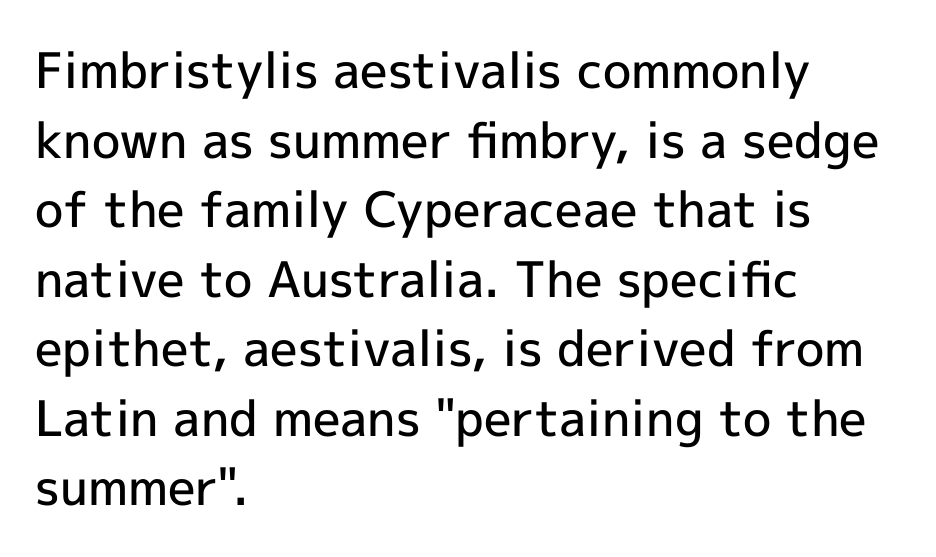
Q: Is the text bold? A: Semi-bold.
Q: Is the text italic (slanted)? A: No, it is upright.
Q: Is the typeface a serif or a sans-serif typeface? A: Sans-serif.
Q: Is the text underlined? A: No.
Q: How is the paragraph aligned? A: Left-aligned.
Q: Is the spacing between letters normal or unusually wide? A: Normal.
Q: Is the spacing between lines tight, normal or loose? A: Normal.
Q: Width (condensed, normal, or wide)? A: Normal.
Q: x-height? A: Medium.
Q: Monospaced? A: No.
